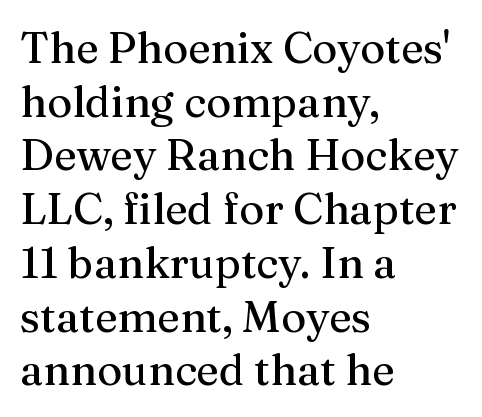
{"serif": "yes", "italic": "no", "width": "normal", "stroke_contrast": "medium", "x_height": "medium", "monospaced": "no", "underline": "no", "align": "left", "line_spacing": "normal", "line_spacing_ratio": 1.25, "letter_spacing": "normal", "letter_spacing_em": 0.0, "glyph_px": 43}
